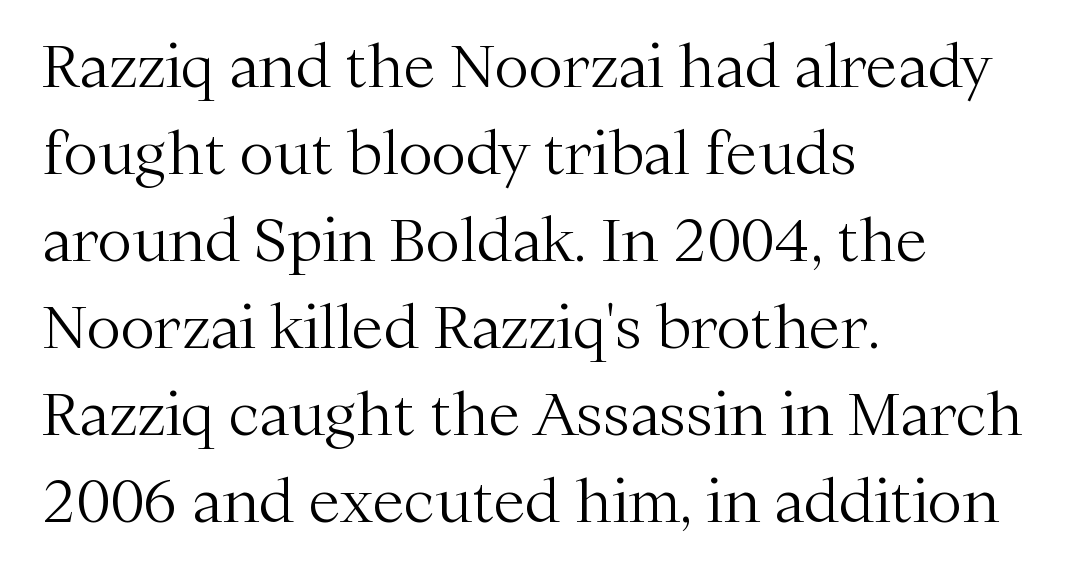
Here the designer chose a conventional face with non-uniform glyph widths. Vertical stems look standard width or narrower in stroke. The text was rendered using a seriffed face with decorative stroke endings. A classic flush-left, rag-right setting is used for this passage. Has an underline been added? It has not.
